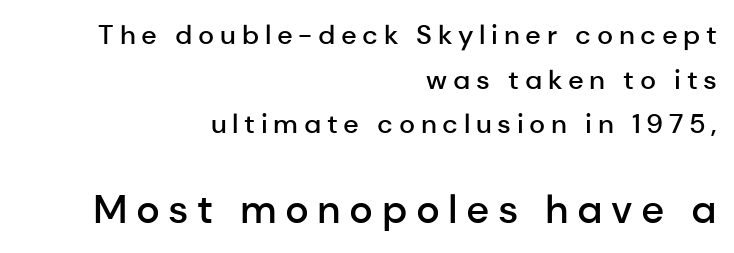
Q: Is the text bold? A: Semi-bold.
Q: Is the text italic (slanted)? A: No, it is upright.
Q: Is the typeface a serif or a sans-serif typeface? A: Sans-serif.
Q: Is the text underlined? A: No.
Q: How is the paragraph aligned? A: Right-aligned.
Q: Is the spacing between letters normal or unusually wide? A: Unusually wide.
Q: Is the spacing between lines tight, normal or loose? A: Normal.
Q: Which block of text is set in a larger size, the first (top) or the second (bottom)? A: The second (bottom) one.
Q: Width (condensed, normal, or wide)? A: Normal.
Q: Stroke contrast? A: Low.
Q: x-height? A: Medium.
Q: Monospaced? A: No.
